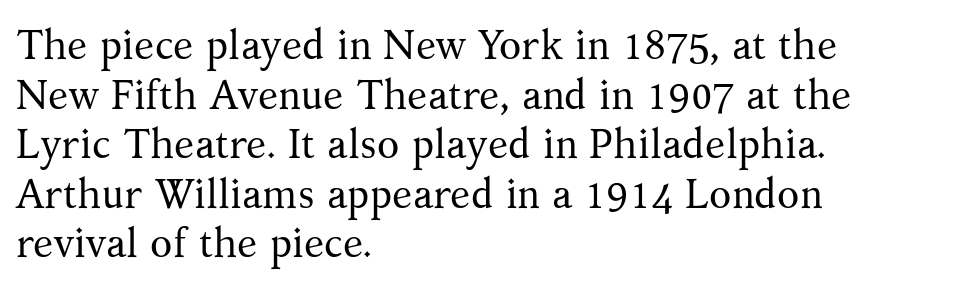
{"serif": "yes", "italic": "no", "bold": "no", "weight": "regular", "width": "normal", "stroke_contrast": "medium", "x_height": "medium", "monospaced": "no", "underline": "no", "align": "left", "line_spacing_ratio": 1.21, "letter_spacing": "normal", "letter_spacing_em": 0.0, "glyph_px": 41}
